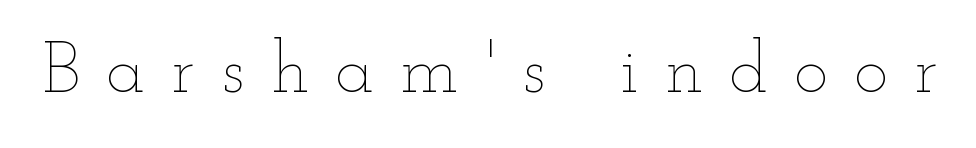
Q: Is the text bold? A: No.
Q: Is the text italic (slanted)? A: No, it is upright.
Q: Is the text underlined? A: No.
Q: Is the spacing between letters normal or unusually wide? A: Unusually wide.
Q: Width (condensed, normal, or wide)? A: Wide.
Q: Stroke contrast? A: Low.
Q: x-height? A: Small.
Q: Monospaced? A: No.
